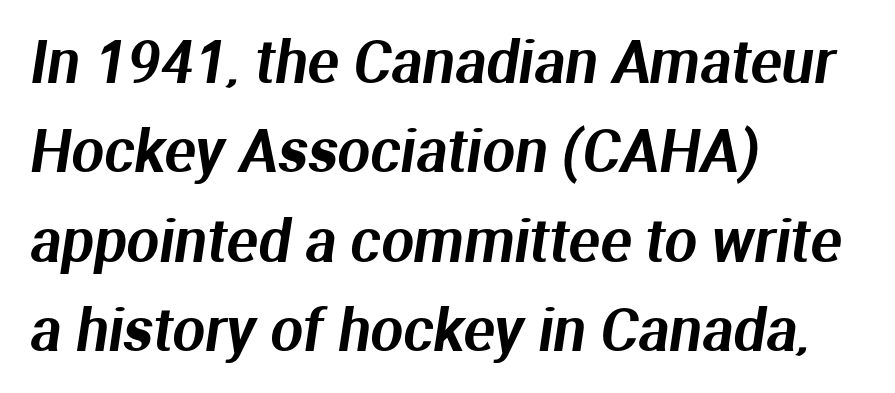
The image shows 58 px sans-serif type; set left-aligned, normal line spacing (1.54x), normal letter spacing, not underlined; medium stroke contrast and a medium x-height.
